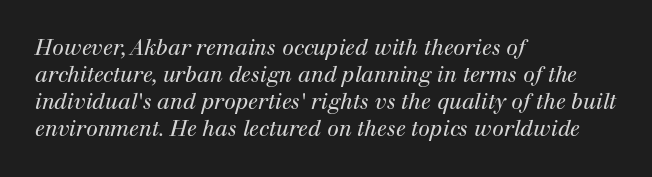
{"italic": "yes", "lean": "right", "slant_degrees": 12, "bold": "no", "underline": "no", "align": "left", "line_spacing": "normal", "line_spacing_ratio": 1.28, "letter_spacing": "normal", "letter_spacing_em": 0.0, "glyph_px": 21}
